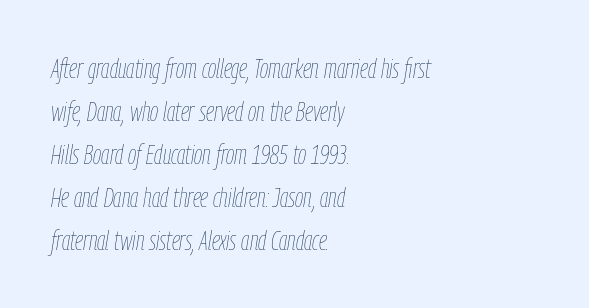
Descenders are the only things crossing below the line. Caption: face not bold, strokes unweighted. Reading down the block, your eye returns to a fixed left position each line. Observe the lean: these are italic letterforms. Evenly set lines give the paragraph a standard silhouette.
